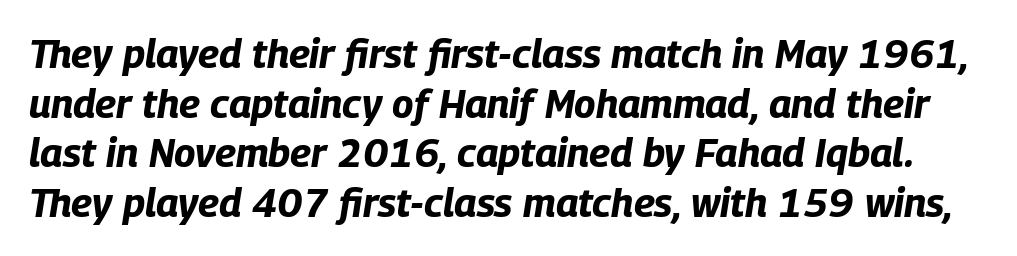
Q: Is the text bold? A: Yes.
Q: Is the text italic (slanted)? A: Yes, it leans right by about 9 degrees.
Q: Is the text underlined? A: No.
Q: Is the spacing between letters normal or unusually wide? A: Normal.
Q: Width (condensed, normal, or wide)? A: Condensed.
Q: Stroke contrast? A: Low.
Q: x-height? A: Large.
Q: Monospaced? A: No.
